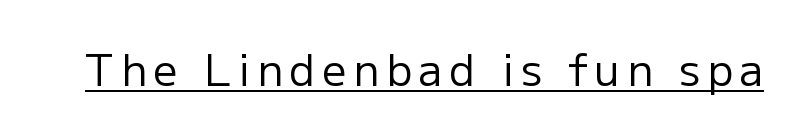
Proportional: the letters do not fall into vertical columns. Like a heading marked for emphasis, these lines bear an underscore. Italic: no, the glyphs are upright roman. The typeface chosen for these lines omits serifs.
